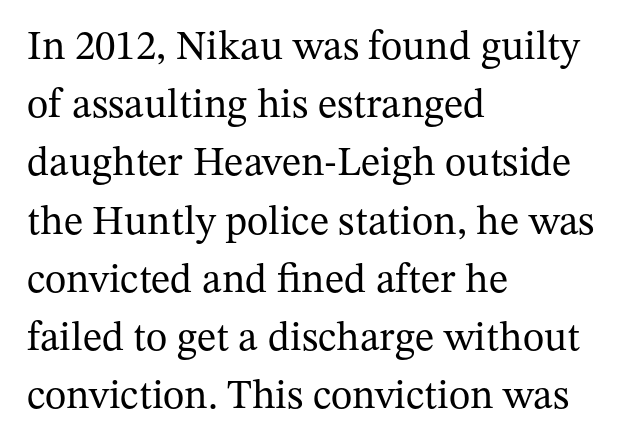
You could not count columns in this text — the font is proportionally spaced. These glyphs show unthickened strokes, regular width or finer. Whoever set this chose a conventional vertical rhythm. Posture: upright roman. The compositor pushed each line to the left boundary.
